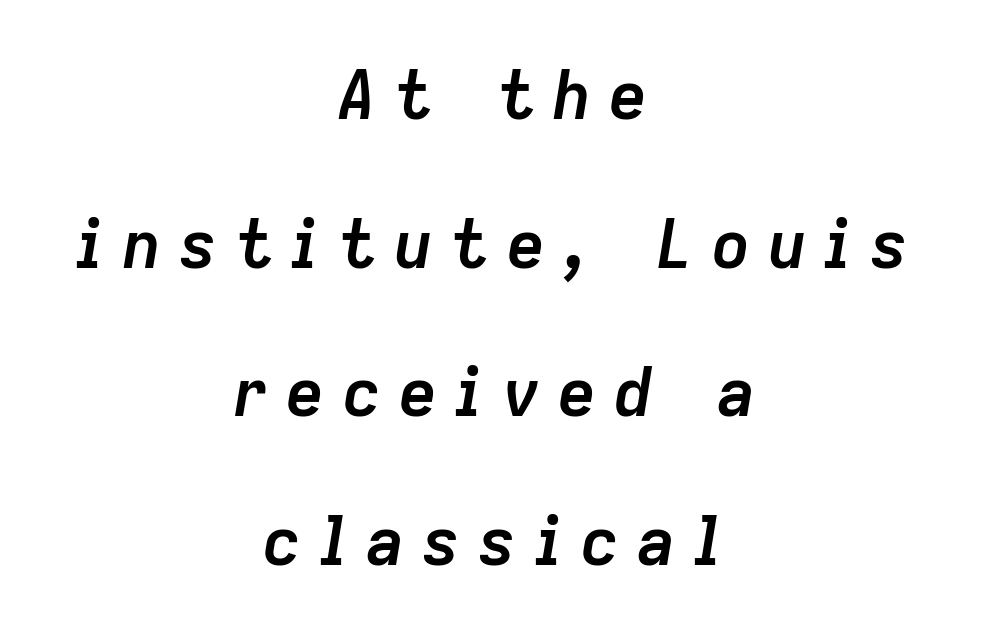
The image shows 67 px semibold type, italic (leaning right); set centered, loose line spacing (2.22x), unusually wide letter spacing (+0.24 em), not underlined; low stroke contrast and a medium x-height.
